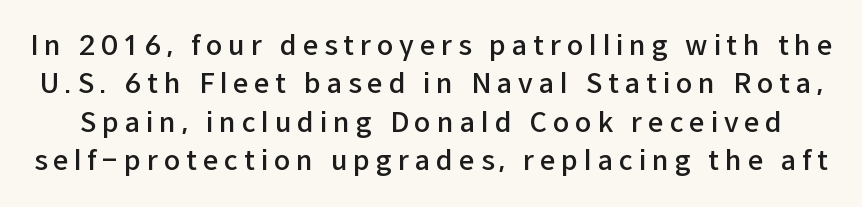
The image shows 27 px text type, upright; set normal line spacing (1.42x), unusually wide letter spacing (+0.22 em), not underlined.
